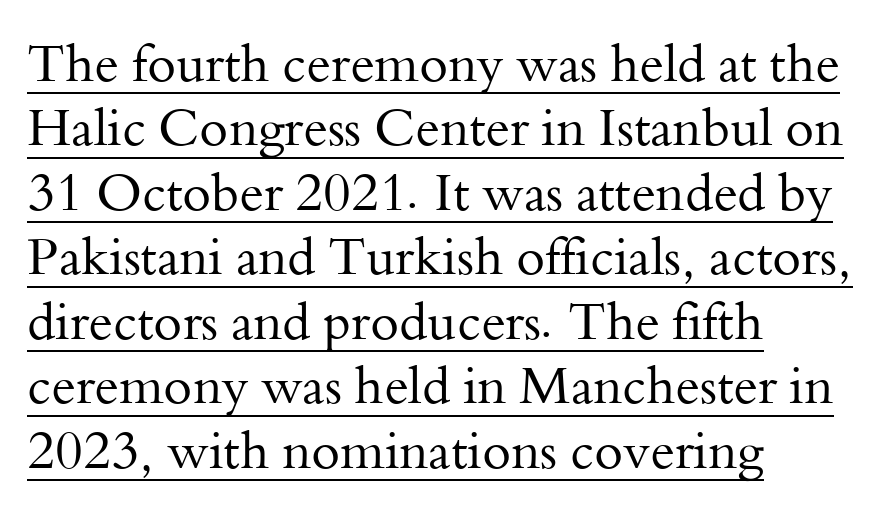
Compared with undecorated copy, this sample adds a rule below the words. Are there feet on the stems? There are — it's a serif. Layout note: lines flush left. No chunkiness to these letters — they're not bold. Honestly, the letter spacing is just normal — you wouldn't notice it. You could not count columns in this text — the font is proportionally spaced.
